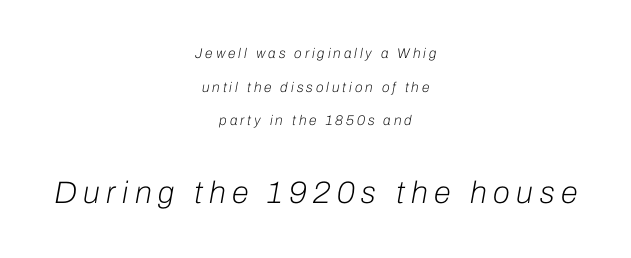
The specimen omits any rule beneath the text block's lines. Size hierarchy here favors the trailing block over the leading one. The paragraph has two soft edges and a firm central axis. Slanted lettering throughout. Between one letter and the next there's a generous, obvious gap.
